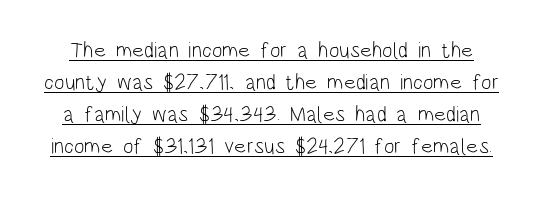
The image shows 22 px text type, upright; set normal line spacing (1.46x), normal letter spacing, underlined.
